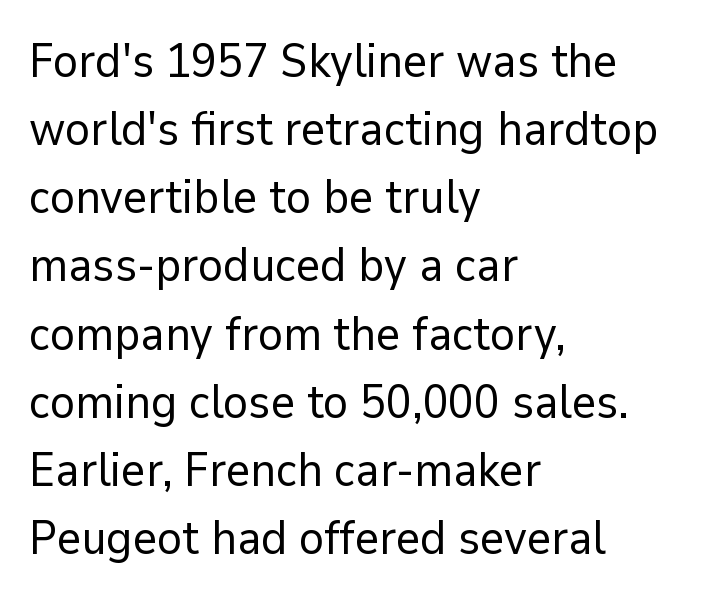
The image shows 47 px regular-weight sans-serif type, upright; set left-aligned, normal line spacing (1.45x), normal letter spacing, not underlined; low stroke contrast and a medium x-height.
